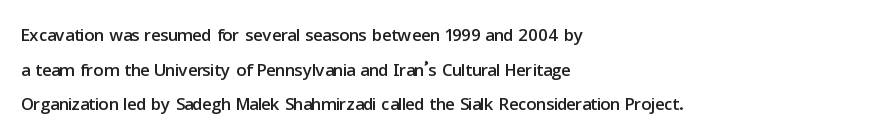
Has an underline been added? It has not. Observe the ordinary spacing: letters are neighbours, not strangers. What's the leading like? Ordinary, nothing unusual. Reading down the block, your eye returns to a fixed left position each line. Every character sits straight up, as roman type does.
